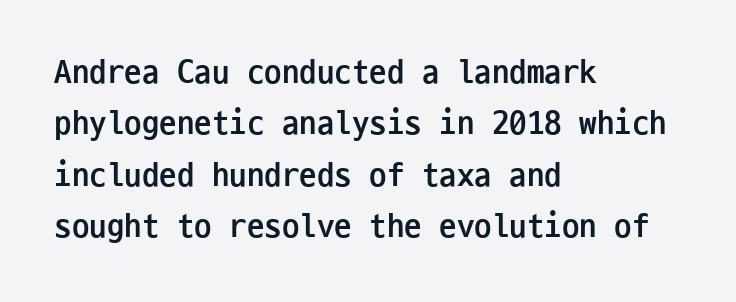
Q: Is the text bold? A: Yes.
Q: Is the text italic (slanted)? A: No, it is upright.
Q: Is the typeface a serif or a sans-serif typeface? A: Sans-serif.
Q: Is the text underlined? A: No.
Q: How is the paragraph aligned? A: Left-aligned.
Q: Is the spacing between letters normal or unusually wide? A: Normal.
Q: Is the spacing between lines tight, normal or loose? A: Normal.
Q: Width (condensed, normal, or wide)? A: Condensed.
Q: Stroke contrast? A: Low.
Q: x-height? A: Medium.
Q: Monospaced? A: Yes.
